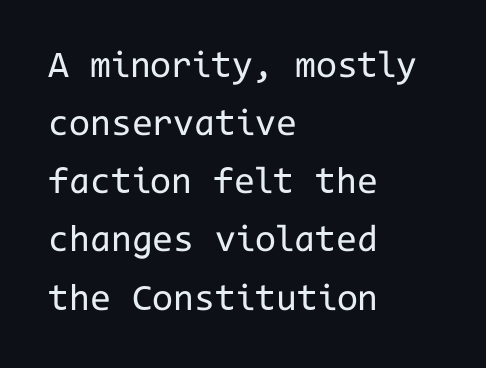
{"serif": "no", "italic": "no", "bold": "no", "weight": "regular", "width": "normal", "stroke_contrast": "low", "x_height": "medium", "monospaced": "yes", "underline": "no", "align": "left", "line_spacing": "normal", "line_spacing_ratio": 1.53, "letter_spacing": "normal", "letter_spacing_em": 0.0, "glyph_px": 38}
